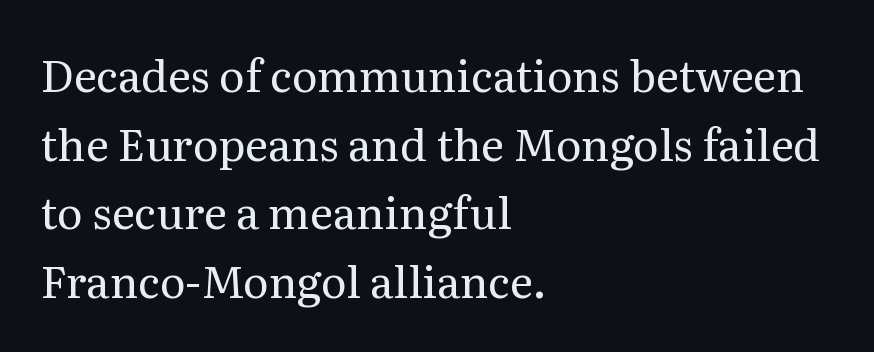
In terms of leading, this rendering sits right in the middle. Casual observation: everything's shoved over to the left. A bare baseline throughout the passage. The rendering uses natural spacing where letterforms have individual widths. Caption: standard tracking, unaltered.
